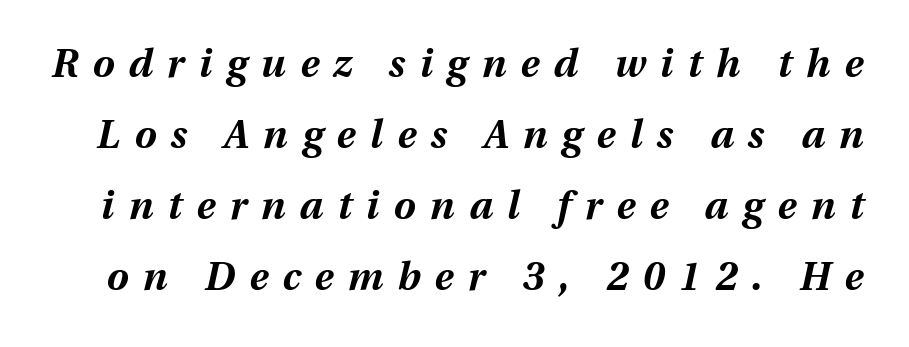
{"italic": "yes", "lean": "right", "slant_degrees": 13, "bold": "yes", "weight": "bold", "width": "normal", "stroke_contrast": "medium", "x_height": "medium", "monospaced": "no", "underline": "no", "line_spacing_ratio": 1.82, "letter_spacing": "wide", "letter_spacing_em": 0.37, "glyph_px": 39}
